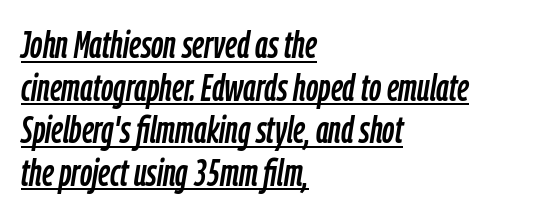
{"italic": "yes", "lean": "right", "slant_degrees": 9, "width": "condensed", "stroke_contrast": "low", "x_height": "medium", "monospaced": "no", "underline": "yes", "align": "left", "line_spacing": "tight", "line_spacing_ratio": 1.12, "letter_spacing": "normal", "letter_spacing_em": 0.0, "glyph_px": 38}
